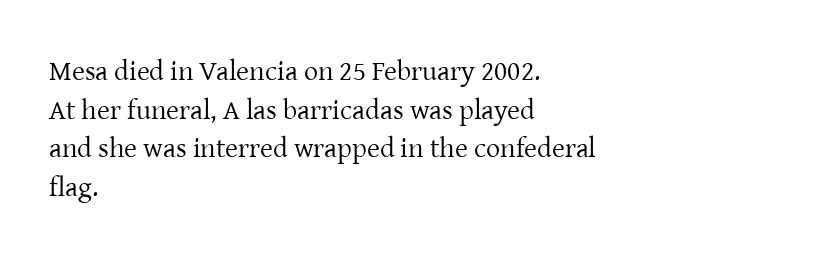
Standard letterfit; no display-style spreading of the glyphs. The words here are not underlined. The weight would be labelled regular, book, light, or lighter still. Characters remain perfectly vertical along every line. Spacing verdict: proportional, widths tailored to each character.
